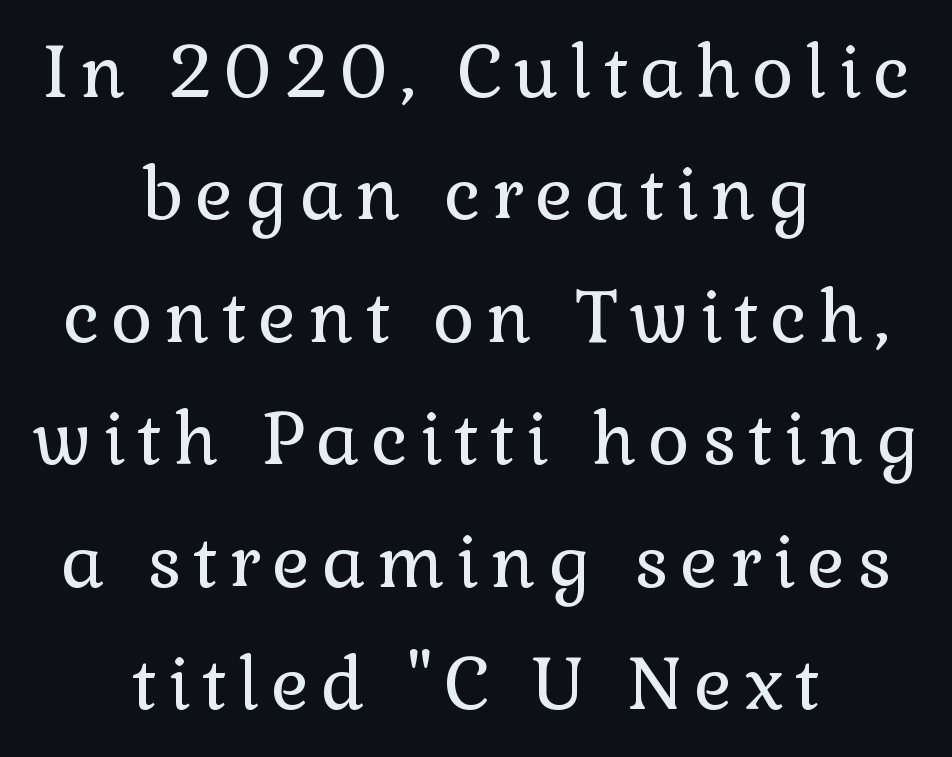
The image shows 72 px regular-weight serif type, upright; set centered, normal line spacing (1.7x), not underlined; low stroke contrast and a medium x-height.
